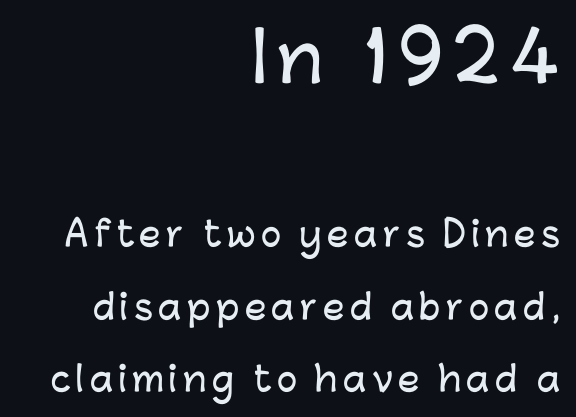
Q: Is the text italic (slanted)? A: No, it is upright.
Q: Is the typeface a serif or a sans-serif typeface? A: Sans-serif.
Q: Is the text underlined? A: No.
Q: How is the paragraph aligned? A: Right-aligned.
Q: Is the spacing between lines tight, normal or loose? A: Loose.
Q: Which block of text is set in a larger size, the first (top) or the second (bottom)? A: The first (top) one.
Q: Width (condensed, normal, or wide)? A: Normal.
Q: Stroke contrast? A: Low.
Q: x-height? A: Medium.
Q: Monospaced? A: No.
